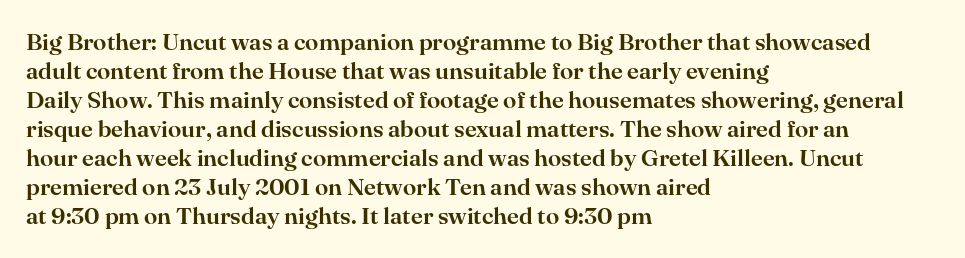
The image shows 24 px text type, upright; set left-aligned, line spacing 1.21x, normal letter spacing, not underlined.
